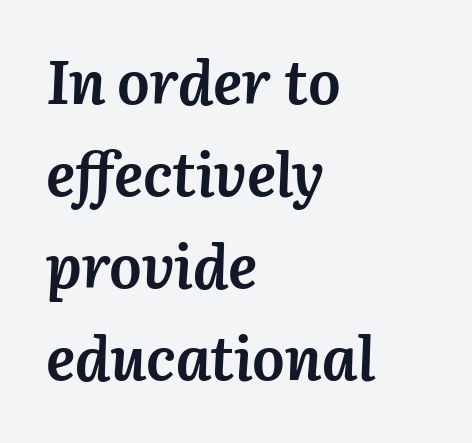
The image shows 61 px semibold type, italic (leaning right); set left-aligned, normal line spacing (1.51x), normal letter spacing, not underlined; medium stroke contrast and a medium x-height.
